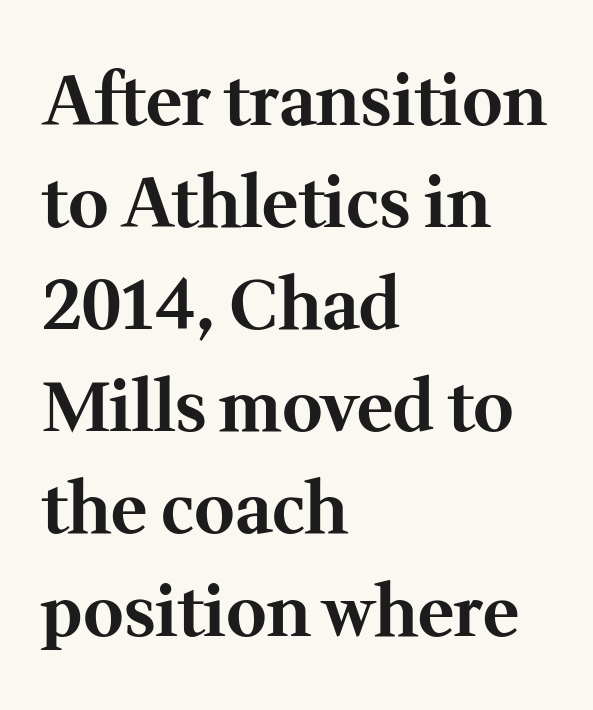
Each line starts at the same left margin while the right side varies. This is the regular roman posture of the typeface. Standard letterfit; no display-style spreading of the glyphs. Varying glyph widths throughout — classic text-font behaviour.
